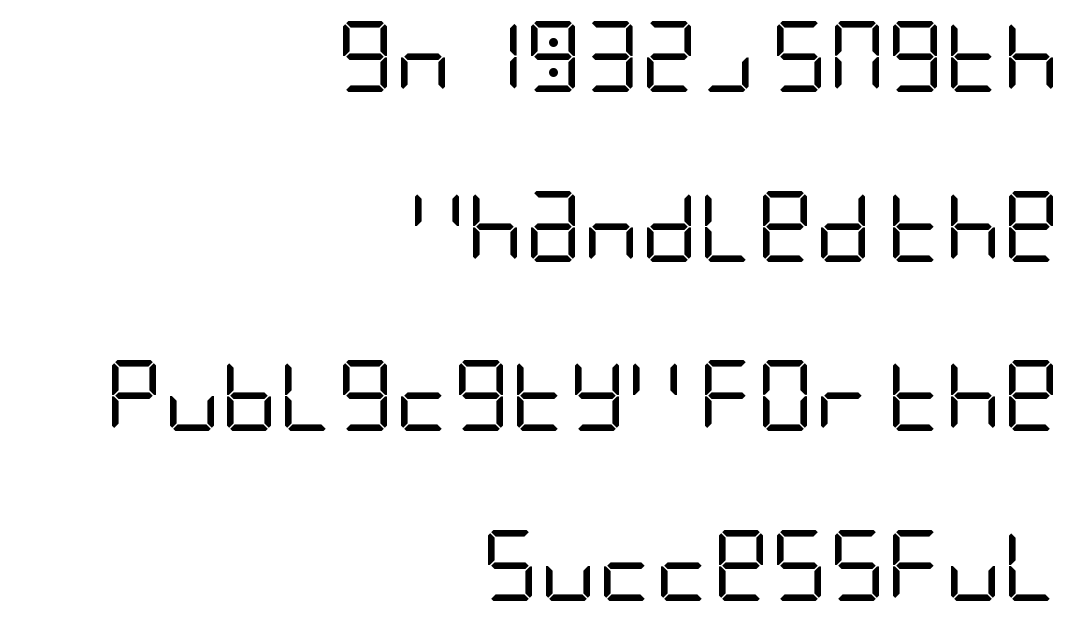
The image shows 71 px regular-weight, condensed sans-serif type, upright; set right-aligned, loose line spacing (2.39x), normal letter spacing, not underlined; low stroke contrast and a large x-height.
